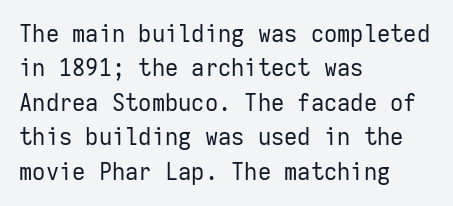
{"italic": "no", "bold": "no", "underline": "no", "align": "left", "line_spacing": "normal", "line_spacing_ratio": 1.5, "letter_spacing": "normal", "letter_spacing_em": 0.0, "glyph_px": 23}
